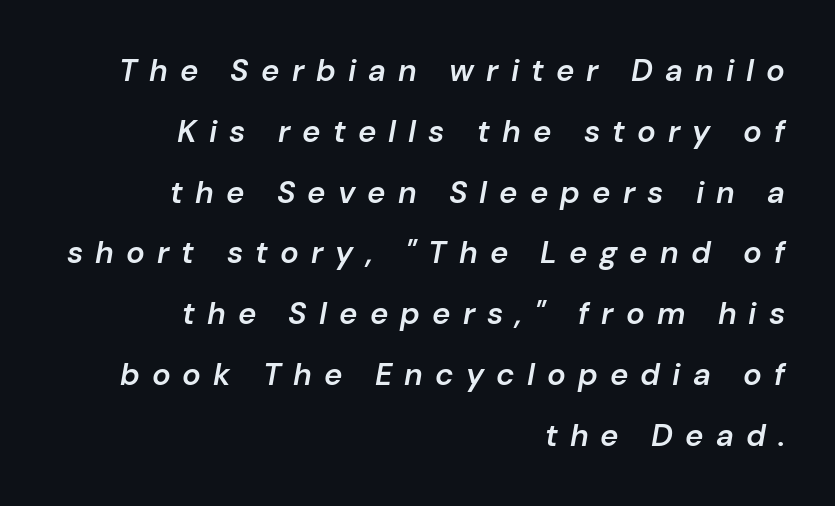
{"italic": "yes", "lean": "right", "slant_degrees": 10, "bold": "semi", "weight": "semibold", "width": "normal", "stroke_contrast": "low", "x_height": "medium", "monospaced": "no", "underline": "no", "align": "right", "line_spacing": "loose", "line_spacing_ratio": 1.96, "letter_spacing": "wide", "letter_spacing_em": 0.39, "glyph_px": 31}
